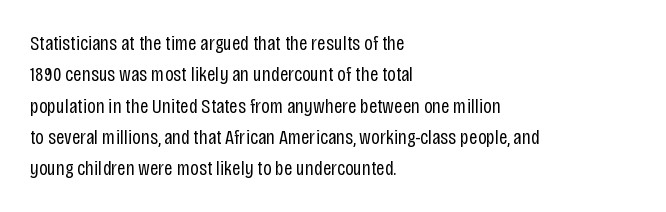
{"italic": "no", "bold": "no", "underline": "no", "align": "left", "line_spacing": "normal", "line_spacing_ratio": 1.49, "letter_spacing": "normal", "letter_spacing_em": 0.0, "glyph_px": 21}
